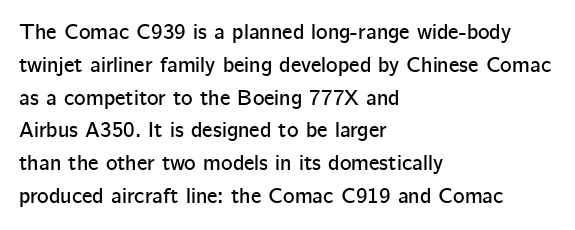
{"italic": "no", "underline": "no", "align": "left", "line_spacing": "normal", "line_spacing_ratio": 1.49, "letter_spacing": "normal", "letter_spacing_em": 0.0, "glyph_px": 22}
